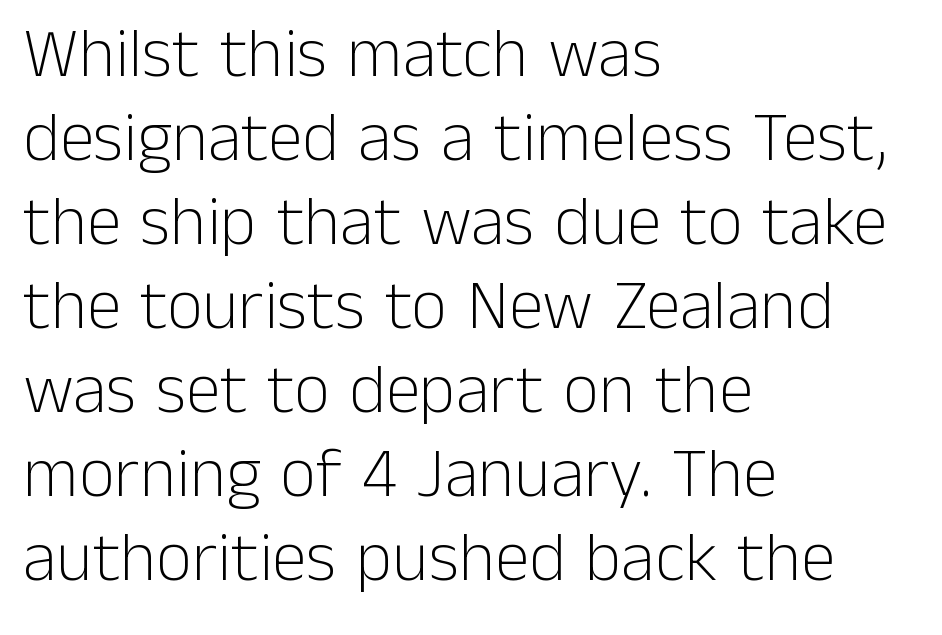
It's the straight-up-and-down kind of type. In terms of letterform style, serifs are entirely absent. Alignment: flush left. Ink coverage per letter is moderate at most. Characters follow at the spacing the type designer built in.
